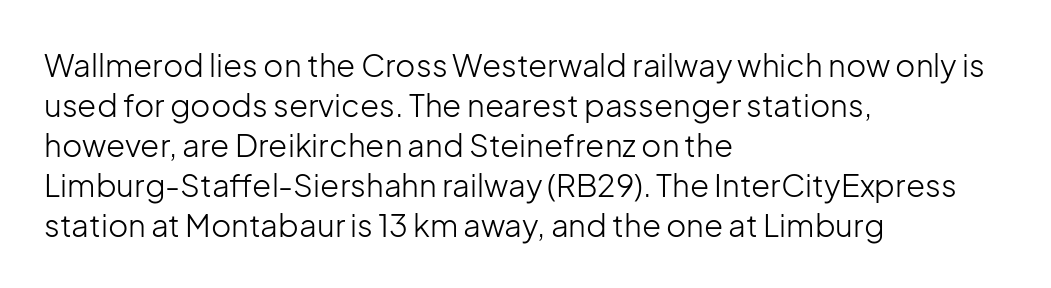
The image shows 31 px light sans-serif type, upright; set left-aligned, normal line spacing (1.29x), normal letter spacing, not underlined; low stroke contrast and a medium x-height.
